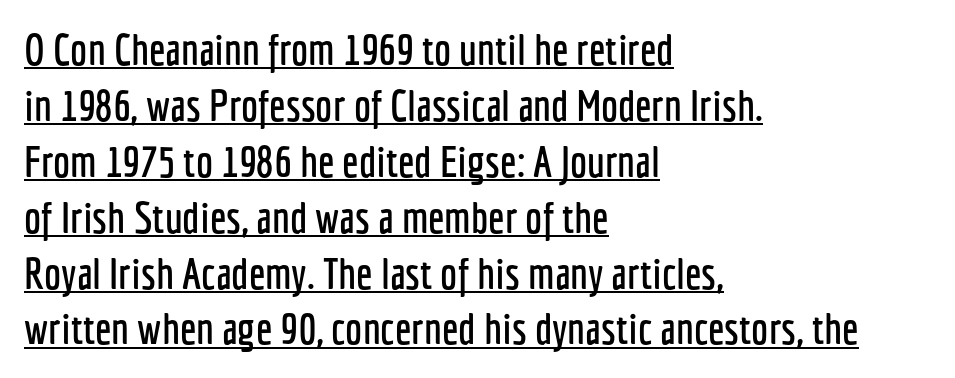
Letter spacing: default. One glance says typical: line gaps are just what's usual. Each letter keeps its own natural width here, so spacing adapts to shape. What kind of face is this? One without serifs — a sans. Nope, not italic — everything's standing straight. Like a heading marked for emphasis, these lines bear an underscore.
